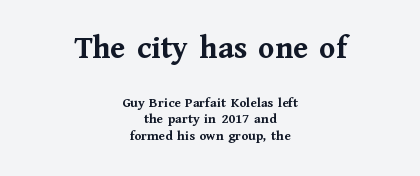
Q: Is the text bold? A: Yes.
Q: Is the text italic (slanted)? A: No, it is upright.
Q: Is the typeface a serif or a sans-serif typeface? A: Serif.
Q: Is the text underlined? A: No.
Q: How is the paragraph aligned? A: Centered.
Q: Is the spacing between letters normal or unusually wide? A: Normal.
Q: Is the spacing between lines tight, normal or loose? A: Tight.
Q: Which block of text is set in a larger size, the first (top) or the second (bottom)? A: The first (top) one.
Q: Width (condensed, normal, or wide)? A: Normal.
Q: Stroke contrast? A: Medium.
Q: x-height? A: Medium.
Q: Monospaced? A: No.
